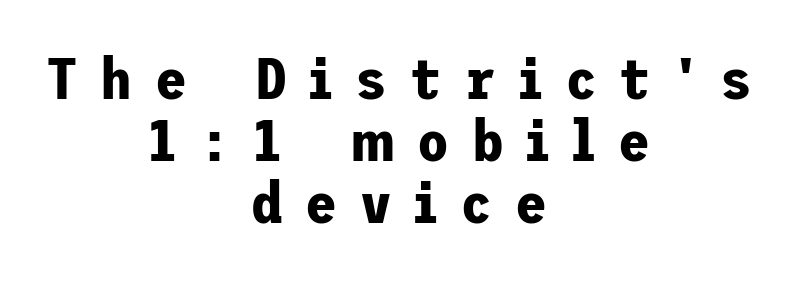
{"serif": "no", "italic": "no", "bold": "yes", "weight": "bold", "width": "normal", "stroke_contrast": "low", "x_height": "medium", "underline": "no", "align": "center", "line_spacing": "tight", "line_spacing_ratio": 1.07, "letter_spacing": "wide", "letter_spacing_em": 0.39, "glyph_px": 58}
